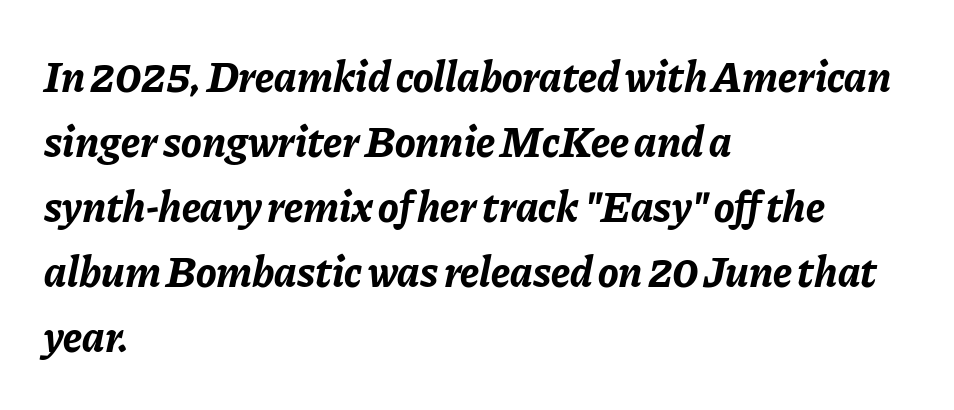
{"italic": "yes", "lean": "right", "slant_degrees": 11, "bold": "yes", "weight": "bold", "width": "normal", "stroke_contrast": "low", "x_height": "medium", "monospaced": "no", "underline": "no", "align": "left", "line_spacing": "normal", "line_spacing_ratio": 1.51, "letter_spacing": "normal", "letter_spacing_em": 0.0, "glyph_px": 43}
